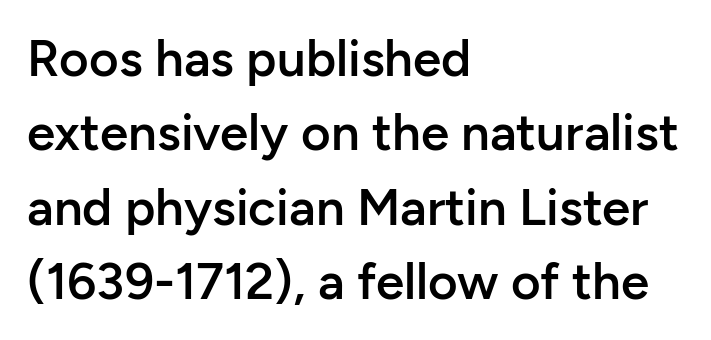
The image shows 51 px semibold sans-serif type, upright; set left-aligned, normal line spacing (1.46x), normal letter spacing, not underlined; low stroke contrast and a medium x-height.
